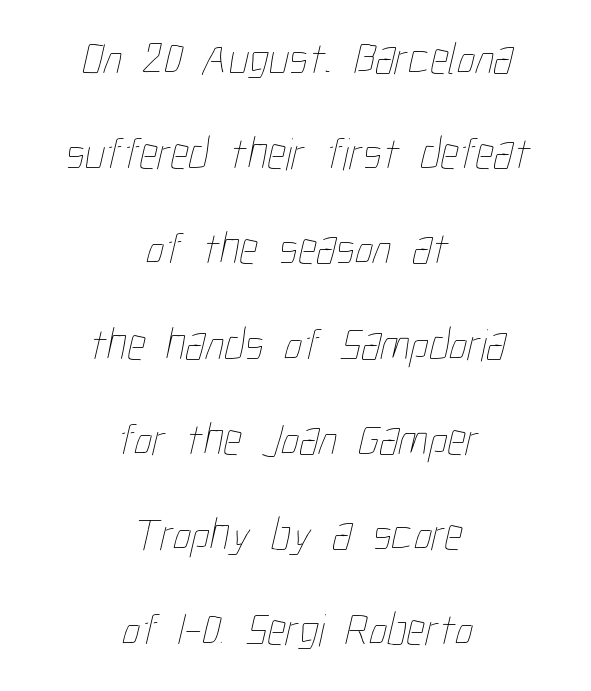
{"bold": "no", "weight": "thin", "width": "condensed", "stroke_contrast": "low", "x_height": "medium", "monospaced": "no", "underline": "no", "align": "center", "line_spacing": "loose", "line_spacing_ratio": 2.07, "letter_spacing": "normal", "letter_spacing_em": 0.0, "glyph_px": 46}
